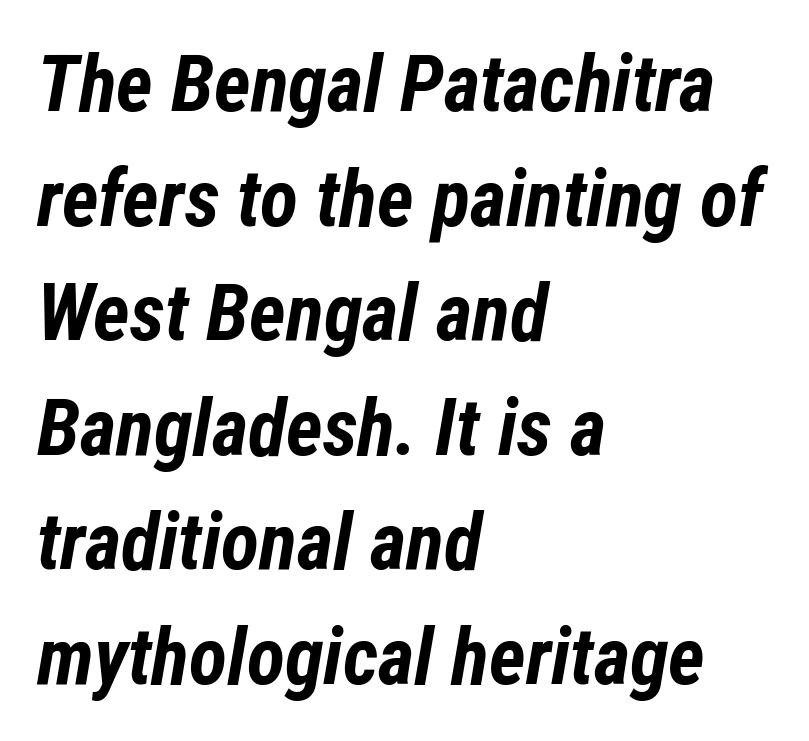
{"italic": "yes", "lean": "right", "slant_degrees": 12, "bold": "yes", "weight": "bold", "width": "condensed", "stroke_contrast": "low", "x_height": "medium", "monospaced": "no", "underline": "no", "align": "left", "line_spacing": "normal", "line_spacing_ratio": 1.45, "letter_spacing": "normal", "letter_spacing_em": 0.0, "glyph_px": 79}
